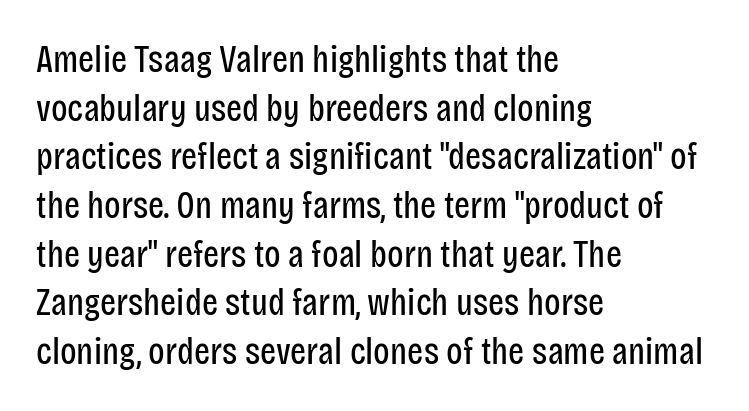
{"serif": "no", "italic": "no", "bold": "no", "weight": "regular", "width": "condensed", "stroke_contrast": "low", "x_height": "large", "monospaced": "no", "underline": "no", "align": "left", "line_spacing": "normal", "line_spacing_ratio": 1.28, "letter_spacing": "normal", "letter_spacing_em": 0.0, "glyph_px": 38}
